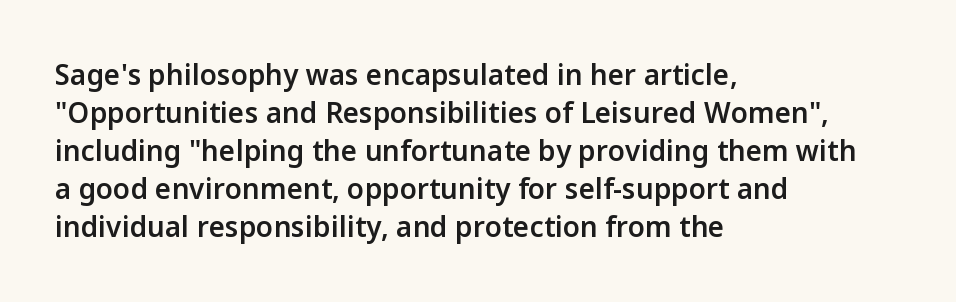
The image shows 28 px semibold sans-serif type, upright; set left-aligned, normal line spacing (1.36x), normal letter spacing, not underlined; low stroke contrast and a medium x-height.
